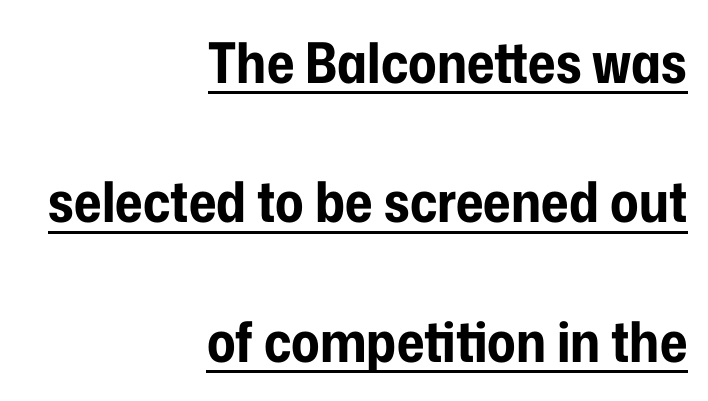
The image shows 56 px bold, condensed sans-serif type, upright; set right-aligned, loose line spacing (2.49x), normal letter spacing, underlined; low stroke contrast and a medium x-height.
